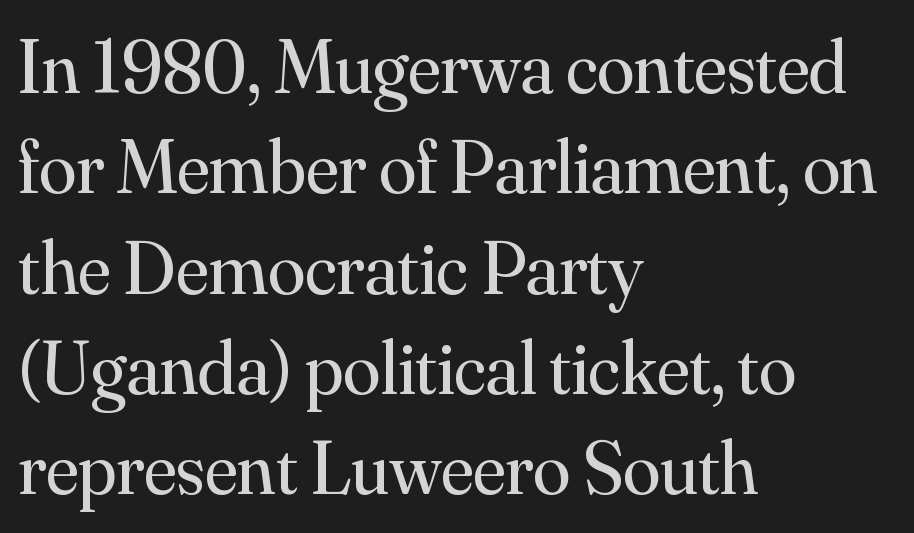
{"serif": "yes", "italic": "no", "bold": "no", "weight": "regular", "width": "normal", "stroke_contrast": "medium", "x_height": "small", "monospaced": "no", "underline": "no", "align": "left", "line_spacing": "normal", "line_spacing_ratio": 1.32, "letter_spacing": "normal", "letter_spacing_em": 0.0, "glyph_px": 76}
